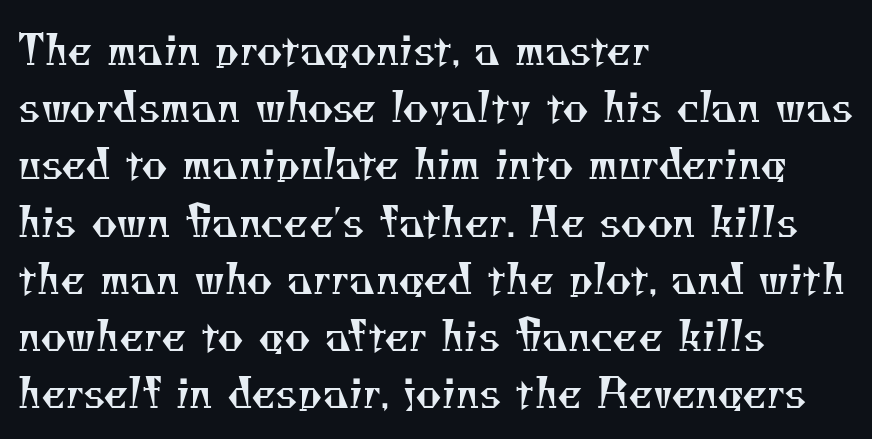
The image shows 40 px regular-weight serif type; set left-aligned, normal line spacing (1.43x), normal letter spacing, not underlined; medium stroke contrast and a small x-height.
